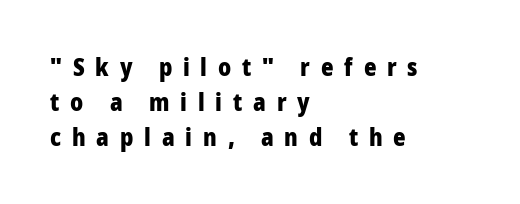
Q: Is the text bold? A: Yes.
Q: Is the text italic (slanted)? A: No, it is upright.
Q: Is the text underlined? A: No.
Q: How is the paragraph aligned? A: Left-aligned.
Q: Is the spacing between letters normal or unusually wide? A: Unusually wide.
Q: Is the spacing between lines tight, normal or loose? A: Normal.
